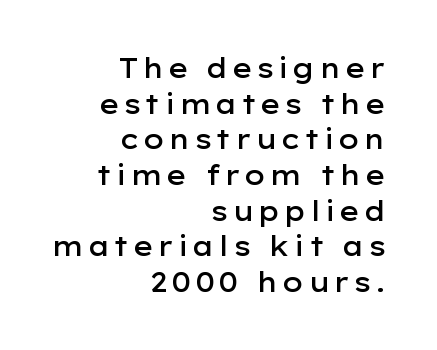
{"italic": "no", "bold": "semi", "underline": "no", "align": "right", "line_spacing": "normal", "line_spacing_ratio": 1.32, "glyph_px": 27}
